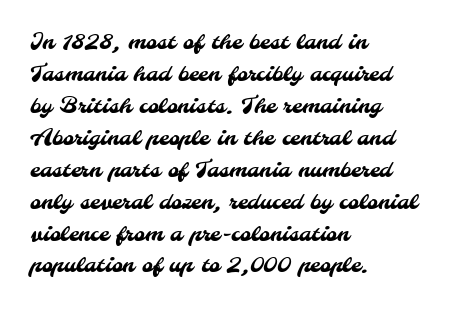
Q: Is the text underlined? A: No.
Q: How is the paragraph aligned? A: Left-aligned.
Q: Is the spacing between letters normal or unusually wide? A: Normal.
Q: Is the spacing between lines tight, normal or loose? A: Normal.
